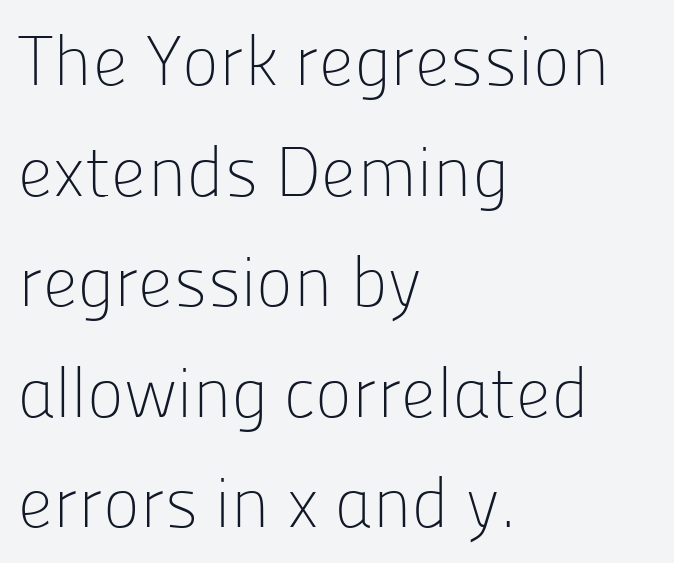
It's the straight-up-and-down kind of type. The space between consecutive lines is moderate. The passage is arranged the way most books set body copy — flush left. Looks like regular typesetting: each glyph gets only the width it needs. The passage shown is typeset with a sans-serif family.
